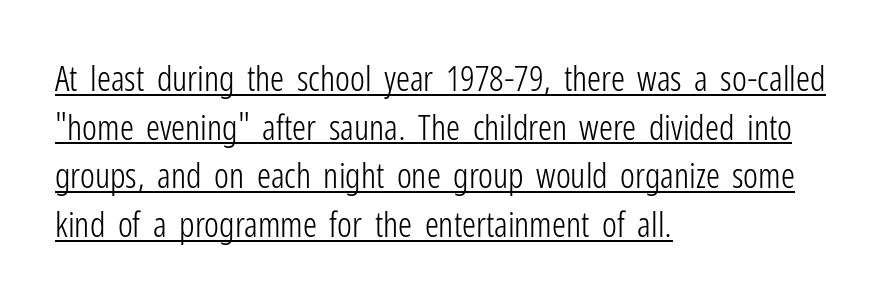
Q: Is the text bold? A: No.
Q: Is the text italic (slanted)? A: No, it is upright.
Q: Is the typeface a serif or a sans-serif typeface? A: Sans-serif.
Q: Is the text underlined? A: Yes.
Q: How is the paragraph aligned? A: Left-aligned.
Q: Is the spacing between letters normal or unusually wide? A: Normal.
Q: Is the spacing between lines tight, normal or loose? A: Normal.
Q: Width (condensed, normal, or wide)? A: Condensed.
Q: Stroke contrast? A: Low.
Q: x-height? A: Medium.
Q: Monospaced? A: No.
